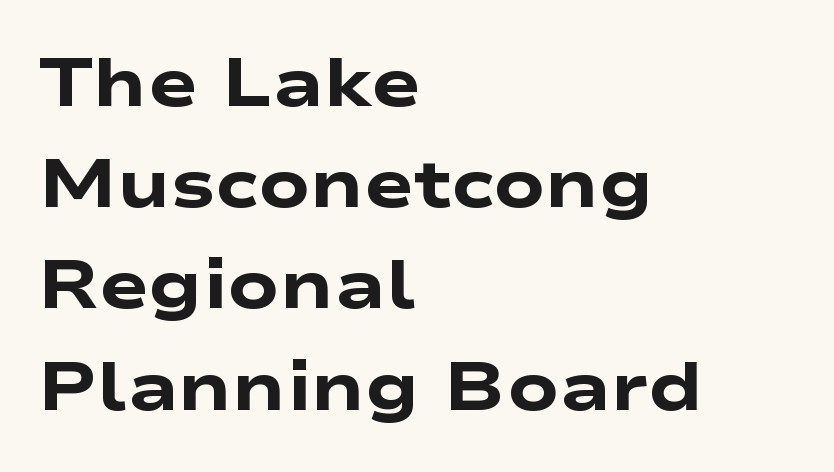
{"serif": "no", "bold": "yes", "weight": "heavy", "width": "wide", "stroke_contrast": "low", "x_height": "medium", "monospaced": "no", "underline": "no", "align": "left", "line_spacing": "normal", "line_spacing_ratio": 1.51, "letter_spacing": "normal", "letter_spacing_em": 0.0, "glyph_px": 67}
